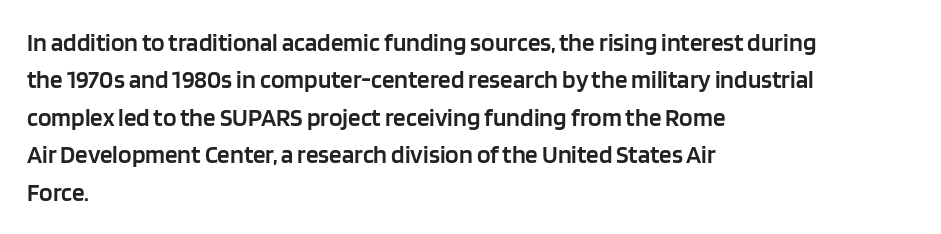
The image shows 25 px text type, upright; set left-aligned, normal line spacing (1.5x), normal letter spacing, not underlined.
